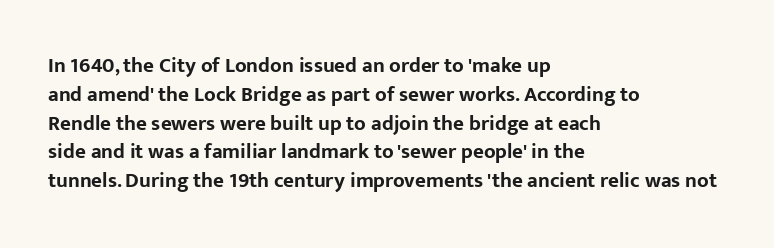
Q: Is the text bold? A: Yes.
Q: Is the text italic (slanted)? A: No, it is upright.
Q: Is the text underlined? A: No.
Q: How is the paragraph aligned? A: Left-aligned.
Q: Is the spacing between letters normal or unusually wide? A: Normal.
Q: Is the spacing between lines tight, normal or loose? A: Normal.
